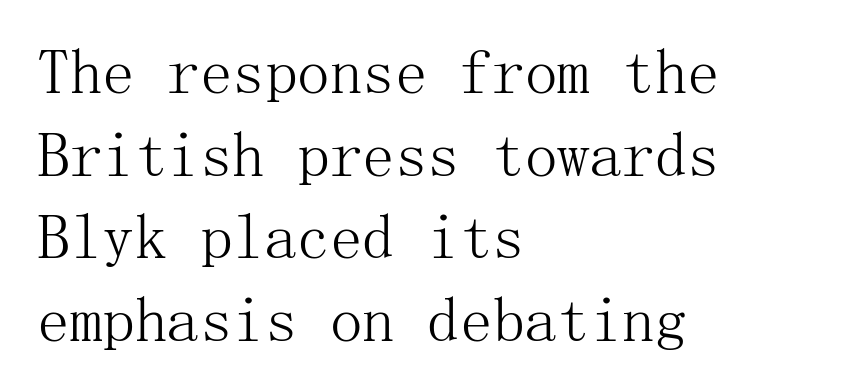
This is the regular roman posture of the typeface. The font family rendered here belongs to the serif group. Default kerning and tracking; the words read as compact shapes. The passage shown is not bold in any degree. This rendering features lettering with no underline.
